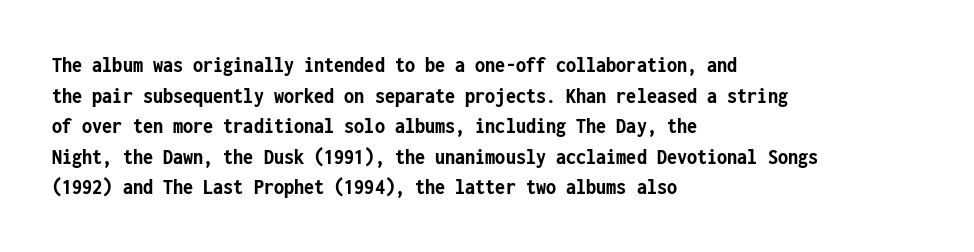
{"italic": "no", "bold": "yes", "underline": "no", "align": "left", "line_spacing": "normal", "line_spacing_ratio": 1.33, "letter_spacing": "normal", "letter_spacing_em": 0.0, "glyph_px": 23}
